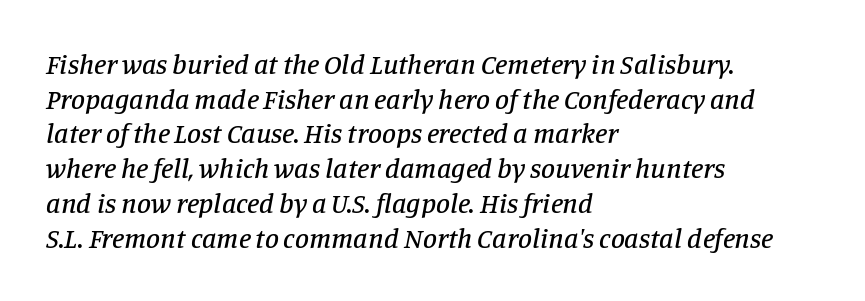
The image shows 28 px serif type, italic (leaning right); set left-aligned, line spacing 1.24x, normal letter spacing, not underlined; low stroke contrast and a large x-height.
